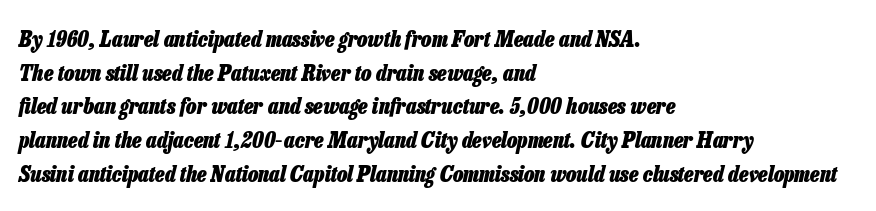
{"italic": "yes", "lean": "right", "slant_degrees": 13, "bold": "yes", "underline": "no", "align": "left", "line_spacing": "normal", "line_spacing_ratio": 1.53, "letter_spacing": "normal", "letter_spacing_em": 0.0, "glyph_px": 22}
